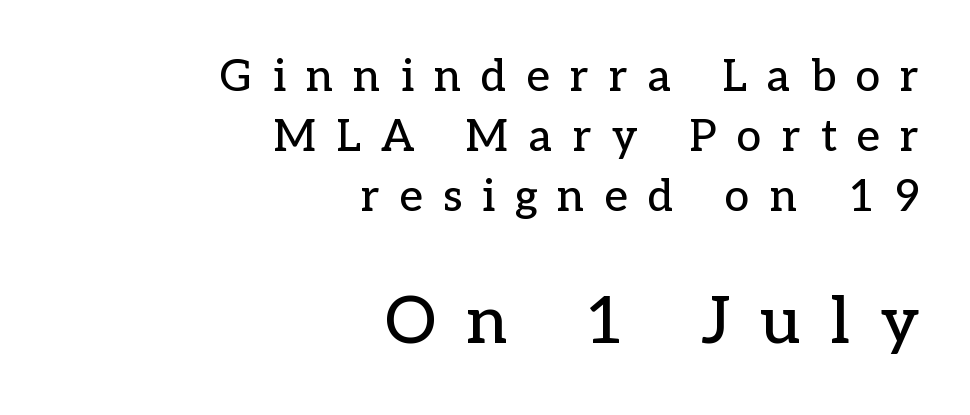
Q: Is the text italic (slanted)? A: No, it is upright.
Q: Is the typeface a serif or a sans-serif typeface? A: Serif.
Q: Is the text underlined? A: No.
Q: How is the paragraph aligned? A: Right-aligned.
Q: Is the spacing between letters normal or unusually wide? A: Unusually wide.
Q: Is the spacing between lines tight, normal or loose? A: Normal.
Q: Which block of text is set in a larger size, the first (top) or the second (bottom)? A: The second (bottom) one.
Q: Width (condensed, normal, or wide)? A: Normal.
Q: Stroke contrast? A: Low.
Q: x-height? A: Medium.
Q: Monospaced? A: No.
